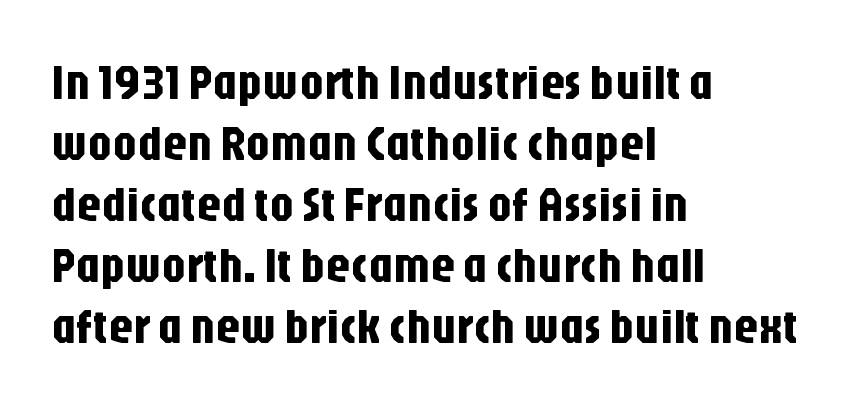
Q: Is the text italic (slanted)? A: No, it is upright.
Q: Is the typeface a serif or a sans-serif typeface? A: Sans-serif.
Q: Is the text underlined? A: No.
Q: How is the paragraph aligned? A: Left-aligned.
Q: Is the spacing between letters normal or unusually wide? A: Normal.
Q: Is the spacing between lines tight, normal or loose? A: Normal.
Q: Width (condensed, normal, or wide)? A: Condensed.
Q: Stroke contrast? A: Low.
Q: x-height? A: Large.
Q: Monospaced? A: No.
